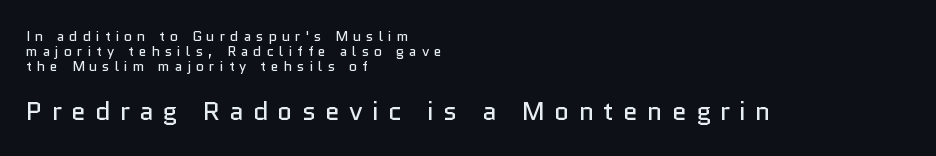
Leftover space on each line is placed entirely after the last word. The strokes are not fattened; the text isn't bold. Anything drawn beneath the words? Only blank space. Whoever set this made the second block the dominant, larger element. Leading is clearly below the norm, producing a dense column.
